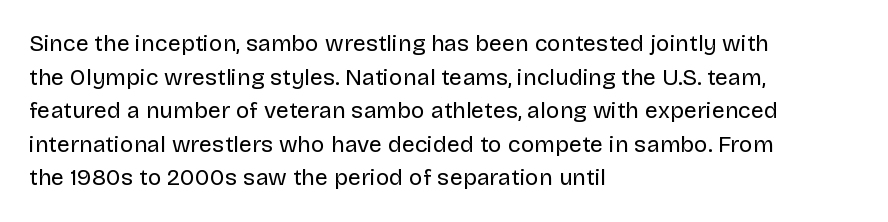
{"italic": "no", "bold": "no", "underline": "no", "align": "left", "line_spacing": "normal", "line_spacing_ratio": 1.46, "letter_spacing": "normal", "letter_spacing_em": 0.0, "glyph_px": 23}
